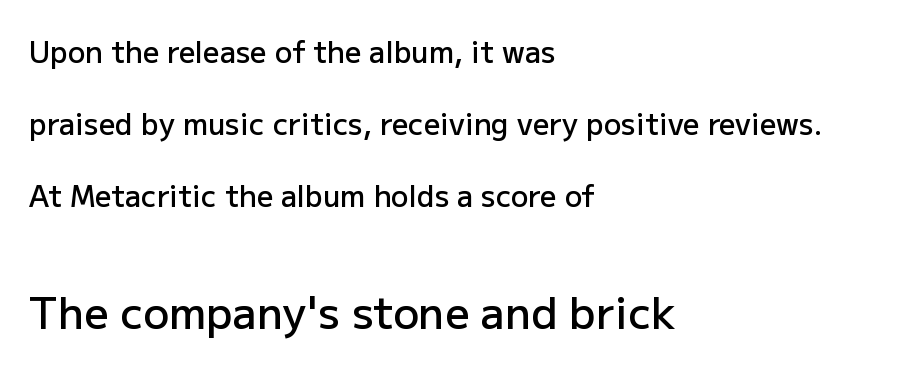
Q: Is the text bold? A: Semi-bold.
Q: Is the text italic (slanted)? A: No, it is upright.
Q: Is the typeface a serif or a sans-serif typeface? A: Sans-serif.
Q: Is the text underlined? A: No.
Q: How is the paragraph aligned? A: Left-aligned.
Q: Is the spacing between letters normal or unusually wide? A: Normal.
Q: Is the spacing between lines tight, normal or loose? A: Loose.
Q: Which block of text is set in a larger size, the first (top) or the second (bottom)? A: The second (bottom) one.
Q: Width (condensed, normal, or wide)? A: Normal.
Q: Stroke contrast? A: Low.
Q: x-height? A: Medium.
Q: Monospaced? A: No.
